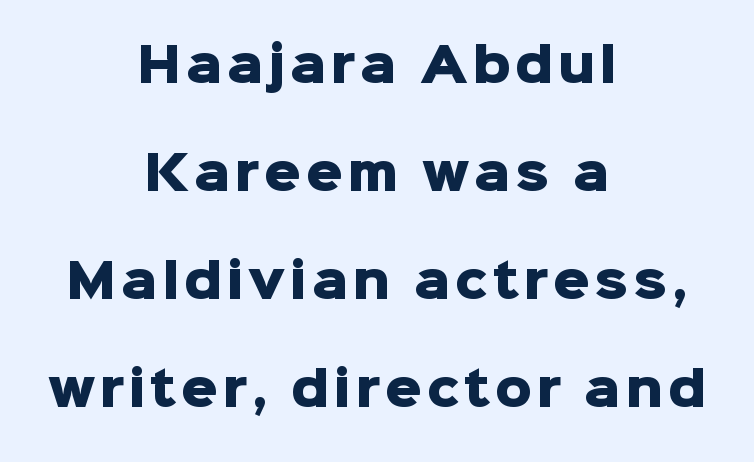
What's the leading like? Stretched, with rows far apart. Varying glyph widths throughout — classic text-font behaviour. Clear beneath every line of the passage. Heavy, bold letterforms.
